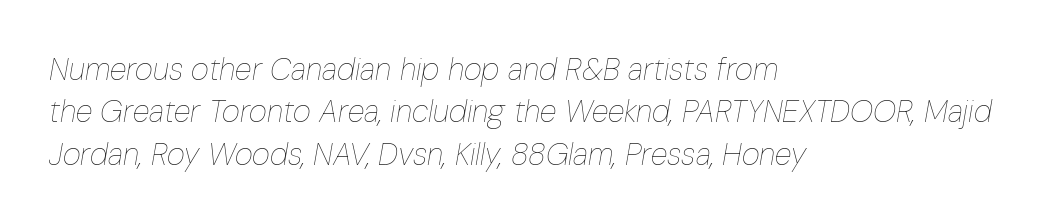
Note the varied advance widths — an 'i' is clearly narrower than an 'm'. The specimen reads as italic at a glance. Vertical stems look standard width or narrower in stroke. Unmarked baselines from the first word to the last. Between one letter and the next there's only the usual sliver of space. One-word summary of the alignment: left.
